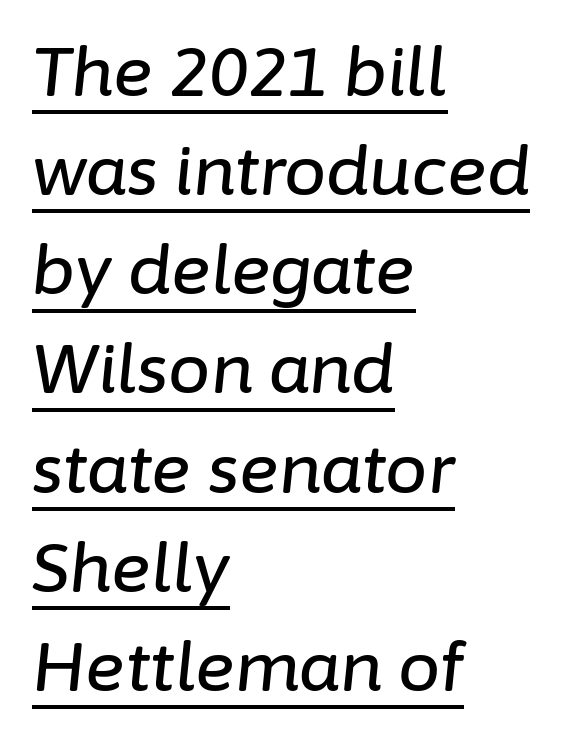
The image shows 67 px text type, italic (leaning right); set left-aligned, normal line spacing (1.48x), normal letter spacing, underlined; low stroke contrast and a medium x-height.
